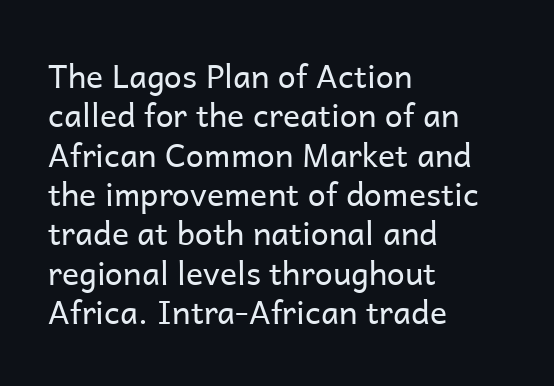
Nothing heavy about these letters — not bold at all. Each row of text sits above clean, open space. A student would call this left alignment; a typographer would say flush left, rag right. No feet cap the strokes, marking this as sans-serif type.
